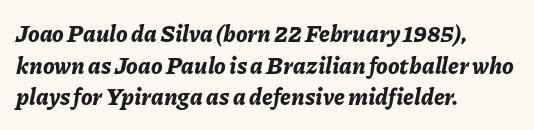
{"italic": "yes", "lean": "right", "slant_degrees": 11, "bold": "yes", "underline": "no", "align": "left", "line_spacing": "normal", "line_spacing_ratio": 1.38, "letter_spacing": "normal", "letter_spacing_em": 0.0, "glyph_px": 23}
